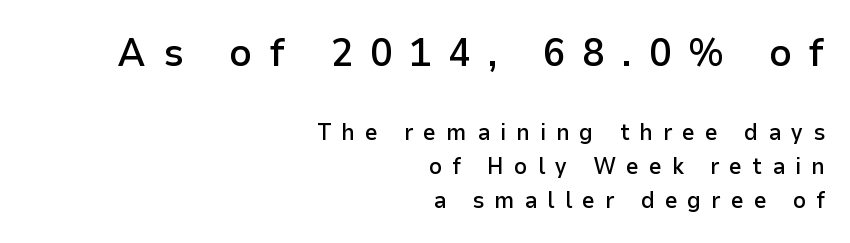
The image shows 40 px semibold sans-serif type, upright; set right-aligned, normal line spacing (1.48x), unusually wide letter spacing (+0.43 em), not underlined; the first (top) block is 1.74x larger; low stroke contrast and a medium x-height.
